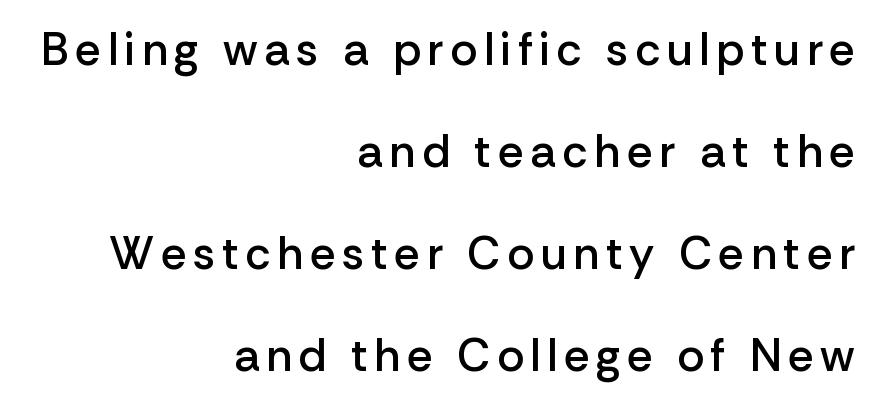
The image shows 46 px semibold sans-serif type, upright; set right-aligned, loose line spacing (2.22x), not underlined; low stroke contrast and a medium x-height.
